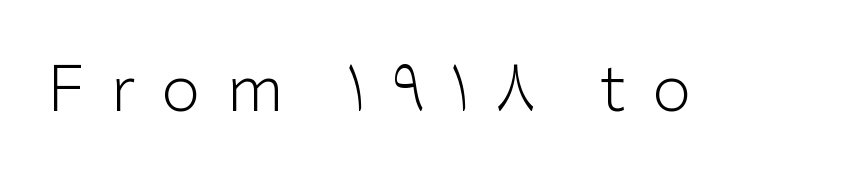
A typesetter would call this proportional, since set widths differ per character. The letterforms sit at book weight or below. Does extra space separate the letters? Yes, quite a lot of it. This sample uses an upright cut, with every glyph sitting square on the baseline.
